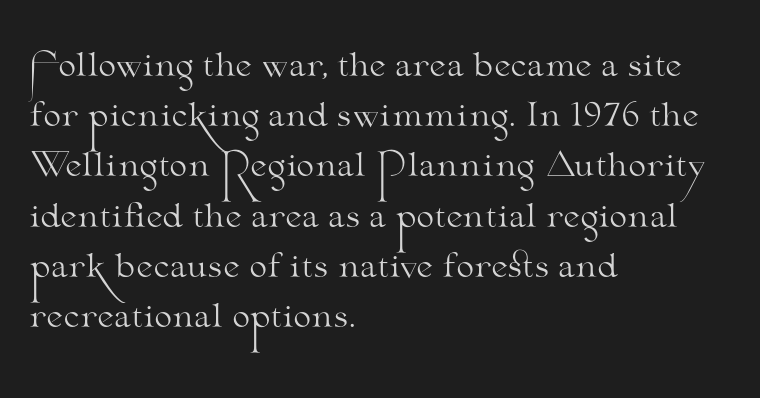
Q: Is the text bold? A: No.
Q: Is the text italic (slanted)? A: No, it is upright.
Q: Is the typeface a serif or a sans-serif typeface? A: Serif.
Q: Is the text underlined? A: No.
Q: How is the paragraph aligned? A: Left-aligned.
Q: Is the spacing between letters normal or unusually wide? A: Normal.
Q: Is the spacing between lines tight, normal or loose? A: Normal.
Q: Width (condensed, normal, or wide)? A: Wide.
Q: Stroke contrast? A: Medium.
Q: x-height? A: Small.
Q: Monospaced? A: No.
